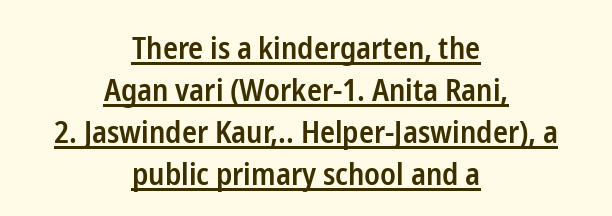
{"serif": "no", "italic": "no", "bold": "semi", "weight": "semibold", "width": "condensed", "stroke_contrast": "low", "x_height": "medium", "monospaced": "no", "underline": "yes", "align": "center", "line_spacing": "normal", "line_spacing_ratio": 1.35, "letter_spacing": "normal", "letter_spacing_em": 0.0, "glyph_px": 31}
